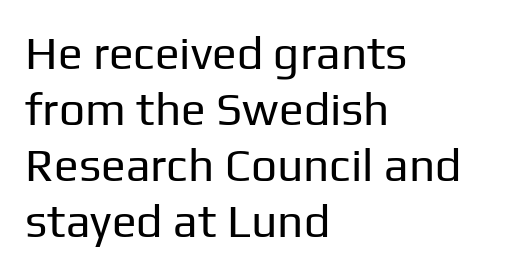
{"serif": "no", "italic": "no", "bold": "no", "weight": "regular", "width": "normal", "stroke_contrast": "low", "x_height": "medium", "monospaced": "no", "underline": "no", "align": "left", "line_spacing_ratio": 1.22, "letter_spacing": "normal", "letter_spacing_em": 0.0, "glyph_px": 46}
